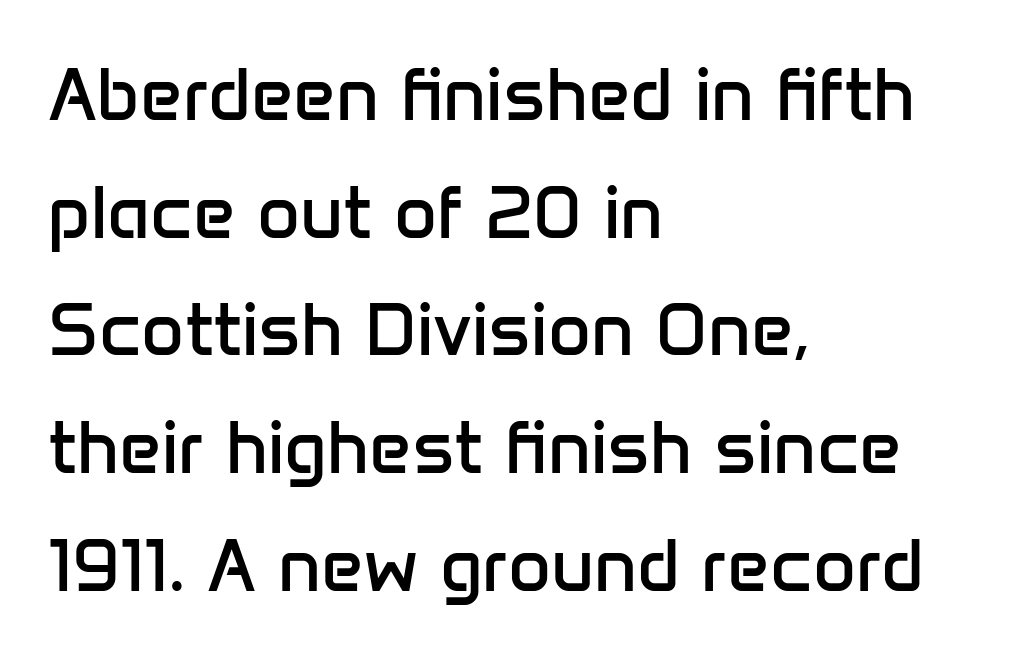
The image shows 74 px regular-weight sans-serif type, upright; set left-aligned, normal line spacing (1.59x), normal letter spacing, not underlined; low stroke contrast and a medium x-height.
